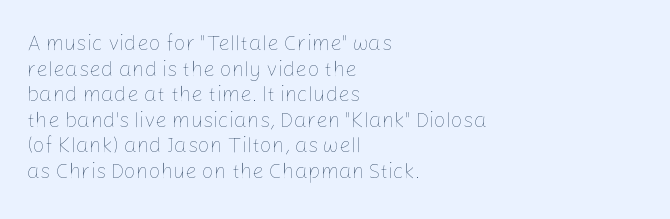
The image shows 21 px text type, upright; set left-aligned, line spacing 1.22x, normal letter spacing, not underlined.
